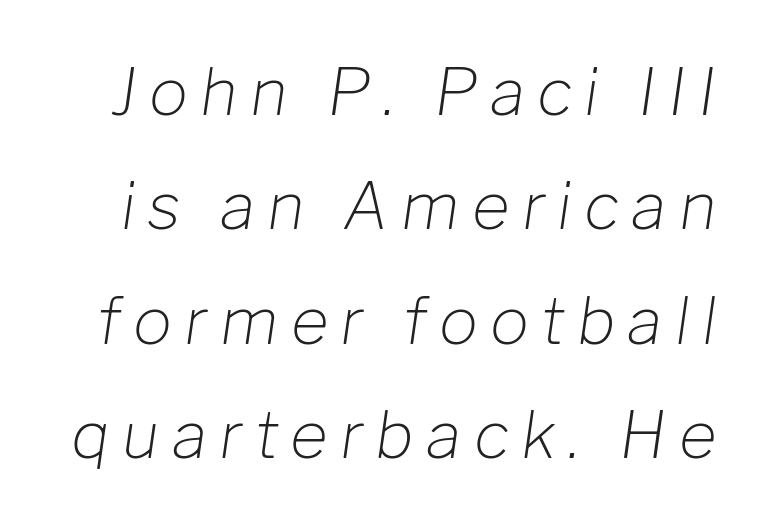
{"italic": "yes", "lean": "right", "slant_degrees": 8, "bold": "no", "weight": "light", "width": "normal", "stroke_contrast": "low", "x_height": "medium", "monospaced": "no", "underline": "no", "line_spacing_ratio": 1.76, "glyph_px": 65}
